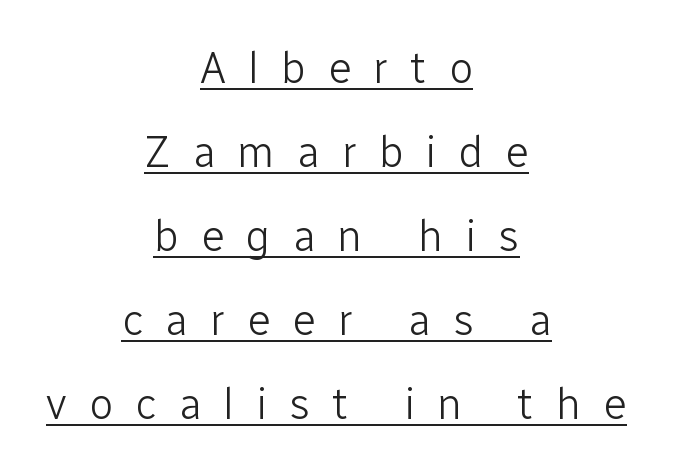
{"serif": "no", "italic": "no", "bold": "no", "weight": "light", "width": "normal", "stroke_contrast": "low", "x_height": "medium", "monospaced": "no", "underline": "yes", "align": "center", "line_spacing": "loose", "line_spacing_ratio": 1.91, "letter_spacing": "wide", "letter_spacing_em": 0.5, "glyph_px": 44}
